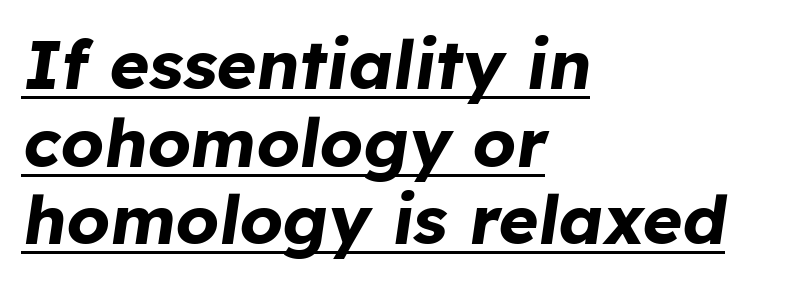
Each glyph is drawn with heavy, bold strokes. Quick note: italic. The typesetter has applied underlining to the passage shown. Observe the ordinary spacing: letters are neighbours, not strangers. The compositor pushed each line to the left boundary. Very little white space separates one row of letters from the next.
